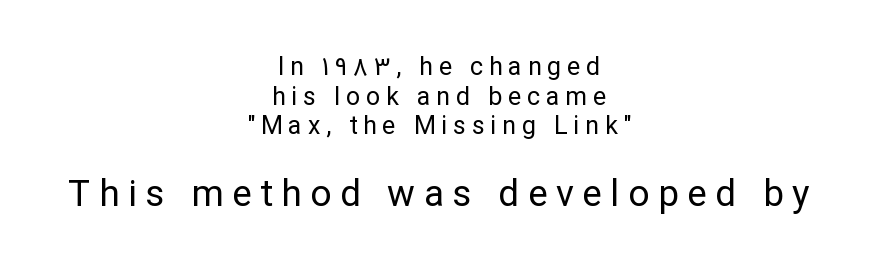
Q: Is the text bold? A: No.
Q: Is the text italic (slanted)? A: No, it is upright.
Q: Is the typeface a serif or a sans-serif typeface? A: Sans-serif.
Q: Is the text underlined? A: No.
Q: How is the paragraph aligned? A: Centered.
Q: Is the spacing between letters normal or unusually wide? A: Unusually wide.
Q: Which block of text is set in a larger size, the first (top) or the second (bottom)? A: The second (bottom) one.
Q: Width (condensed, normal, or wide)? A: Normal.
Q: Stroke contrast? A: Low.
Q: x-height? A: Medium.
Q: Monospaced? A: No.
